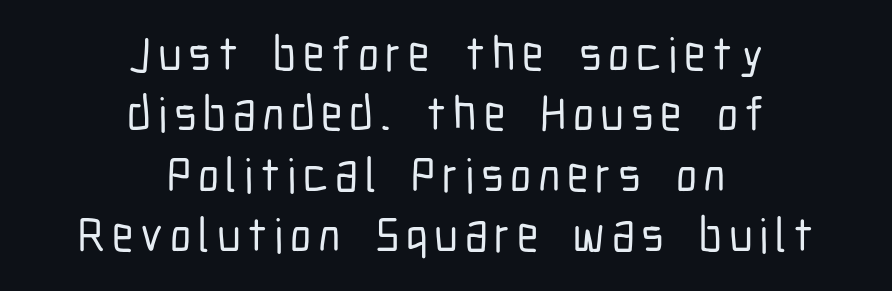
Evenly set lines give the paragraph a standard silhouette. Italic: no, the glyphs are upright roman. The typeface chosen for these lines omits serifs. Horizontal alignment here is central, giving a formal, balanced look. Just letters on the line, the space beneath them empty. These lines are rendered in a variable-pitch font.
